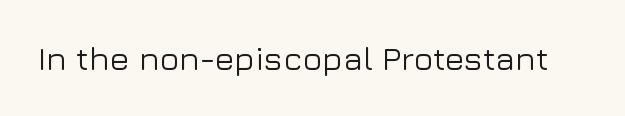
{"serif": "no", "italic": "no", "width": "normal", "stroke_contrast": "low", "x_height": "medium", "monospaced": "no", "underline": "no", "letter_spacing": "normal", "letter_spacing_em": 0.0, "glyph_px": 33}
